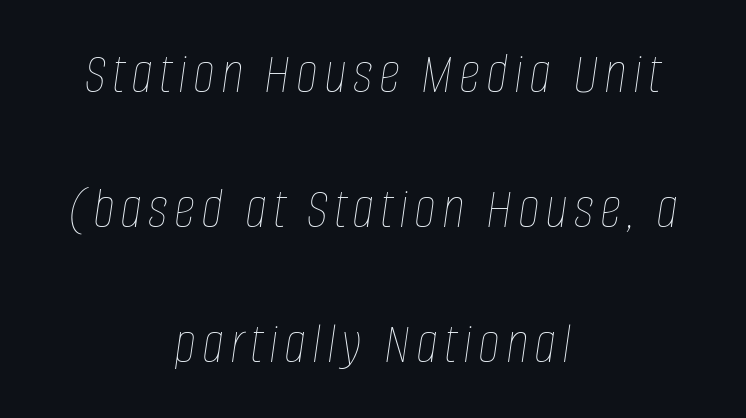
Loosely led — the rows are spread out. The compositor balanced each line on the midline. Tall strokes in this sample are angled rather than plumb. Lines of text with bare space underneath. Looks like regular typesetting: each glyph gets only the width it needs.
